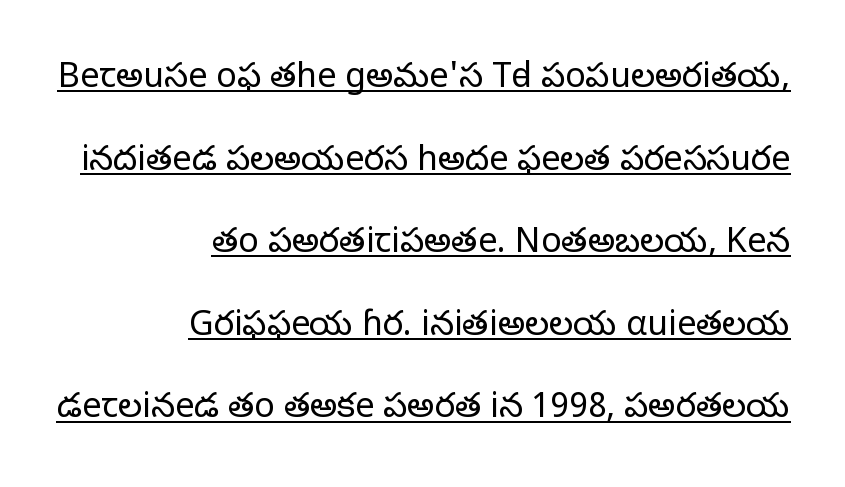
Q: Is the text bold? A: No.
Q: Is the text italic (slanted)? A: No, it is upright.
Q: Is the typeface a serif or a sans-serif typeface? A: Serif.
Q: Is the text underlined? A: Yes.
Q: How is the paragraph aligned? A: Right-aligned.
Q: Is the spacing between letters normal or unusually wide? A: Normal.
Q: Is the spacing between lines tight, normal or loose? A: Loose.
Q: Width (condensed, normal, or wide)? A: Normal.
Q: Stroke contrast? A: Low.
Q: x-height? A: Large.
Q: Monospaced? A: No.
